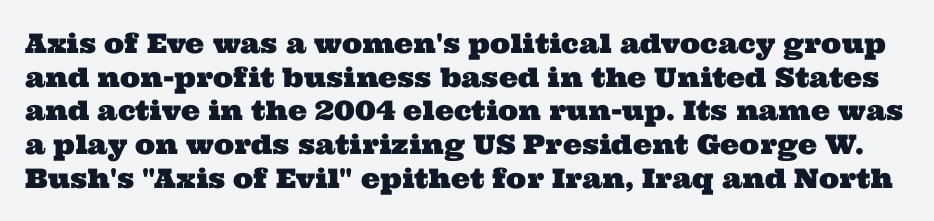
Q: Is the text underlined? A: No.
Q: Is the spacing between letters normal or unusually wide? A: Normal.
Q: Is the spacing between lines tight, normal or loose? A: Normal.
